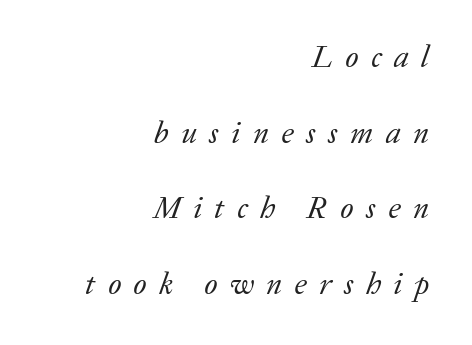
The rendering anchors every line to the right-hand side. Beneath every word, the page is bare. The rendering uses natural spacing where letterforms have individual widths. You can tell it's italic because the verticals aren't actually vertical. Compared with a typical body face, this is equally light or lighter still.
